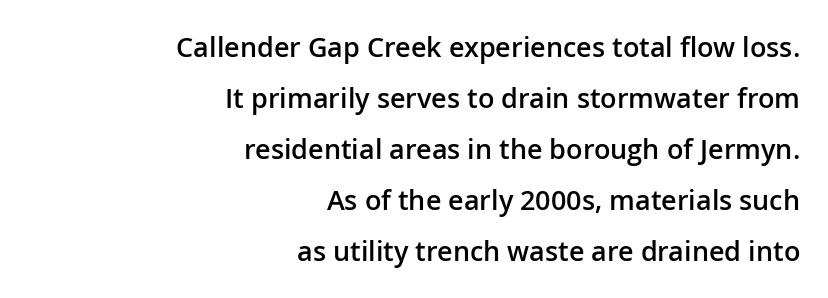
Nobody touched the tracking dial on this one. Each glyph is drawn with semibold strokes, heavier than normal yet not fully bold. One-word summary of the alignment: right. The zone under the glyphs is completely vacant. Does the lettering tilt? It doesn't — this is upright.
